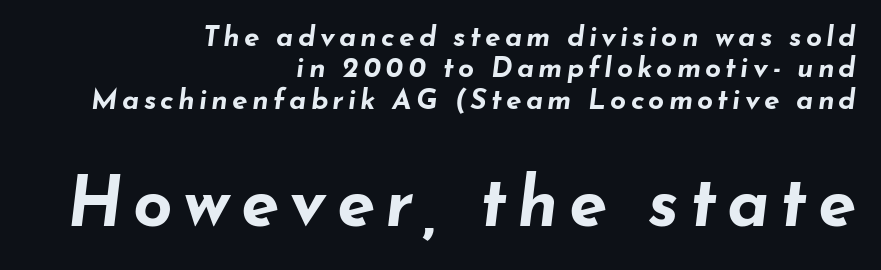
Q: Is the text bold? A: Yes.
Q: Is the text italic (slanted)? A: Yes, it leans right by about 7 degrees.
Q: Is the text underlined? A: No.
Q: How is the paragraph aligned? A: Right-aligned.
Q: Is the spacing between lines tight, normal or loose? A: Tight.
Q: Which block of text is set in a larger size, the first (top) or the second (bottom)? A: The second (bottom) one.
Q: Width (condensed, normal, or wide)? A: Wide.
Q: Stroke contrast? A: Low.
Q: x-height? A: Small.
Q: Monospaced? A: No.
